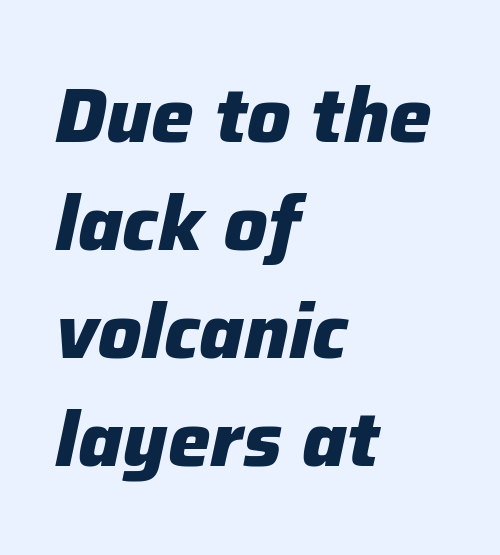
The image shows 76 px heavy type, italic (leaning right); set left-aligned, normal line spacing (1.42x), normal letter spacing, not underlined; low stroke contrast and a medium x-height.
